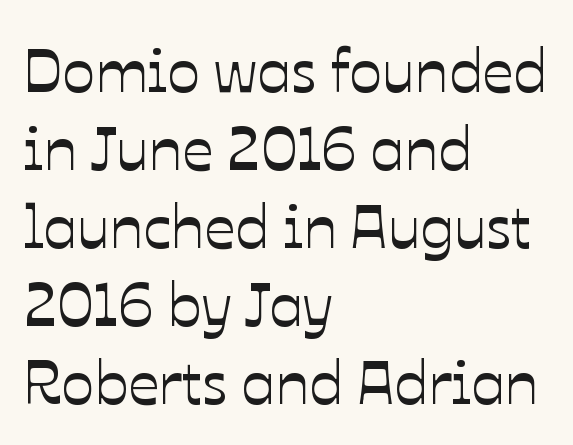
Q: Is the text italic (slanted)? A: No, it is upright.
Q: Is the text underlined? A: No.
Q: How is the paragraph aligned? A: Left-aligned.
Q: Is the spacing between letters normal or unusually wide? A: Normal.
Q: Is the spacing between lines tight, normal or loose? A: Normal.
Q: Width (condensed, normal, or wide)? A: Normal.
Q: Stroke contrast? A: Low.
Q: x-height? A: Medium.
Q: Monospaced? A: No.
